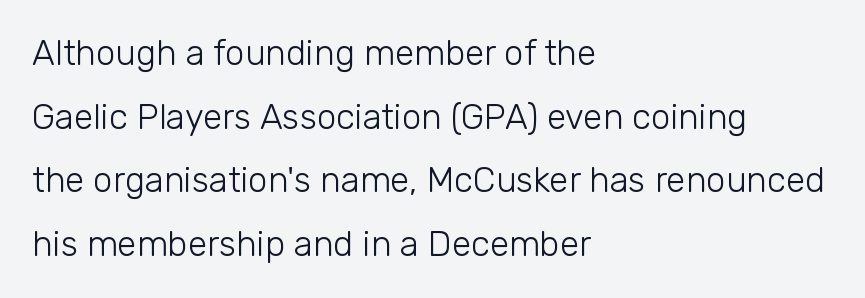
The image shows 35 px light sans-serif type, upright; set left-aligned, line spacing 1.82x, normal letter spacing, not underlined; low stroke contrast and a medium x-height.
